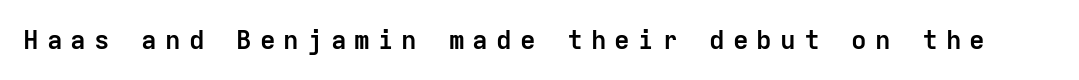
Plain, unruled lines of type. Typesetter's note: full bold, strokes at maximum text heaviness. No italicization has been applied; the sample stays upright. How are the letters spaced? Widely, with obvious added tracking.
